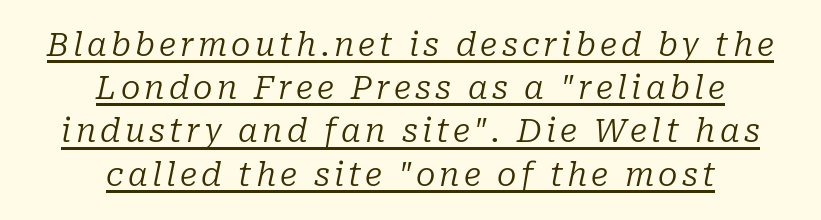
The image shows 32 px regular-weight serif type, italic (leaning right); set centered, normal line spacing (1.35x), underlined; low stroke contrast and a medium x-height.
